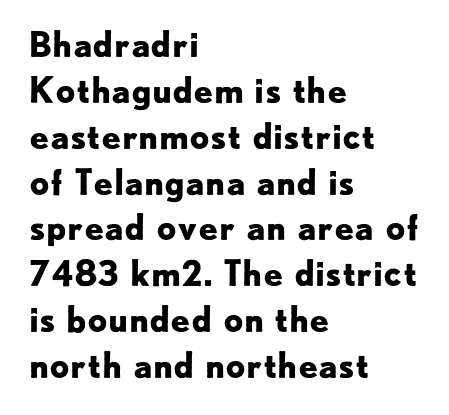
Q: Is the text bold? A: Yes.
Q: Is the text italic (slanted)? A: No, it is upright.
Q: Is the typeface a serif or a sans-serif typeface? A: Sans-serif.
Q: Is the text underlined? A: No.
Q: How is the paragraph aligned? A: Left-aligned.
Q: Is the spacing between letters normal or unusually wide? A: Normal.
Q: Is the spacing between lines tight, normal or loose? A: Normal.
Q: Width (condensed, normal, or wide)? A: Normal.
Q: Stroke contrast? A: Low.
Q: x-height? A: Small.
Q: Monospaced? A: No.
